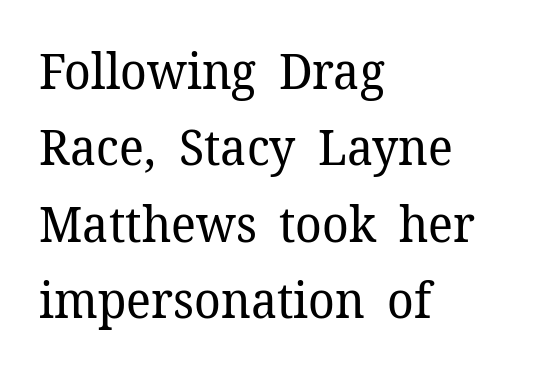
The image shows 50 px regular-weight serif type, upright; set left-aligned, normal line spacing (1.53x), normal letter spacing, not underlined; low stroke contrast and a medium x-height.
